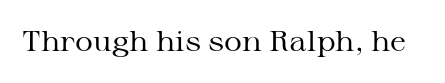
The image shows 28 px regular-weight, wide serif type, upright; set normal letter spacing, not underlined; medium stroke contrast and a medium x-height.
